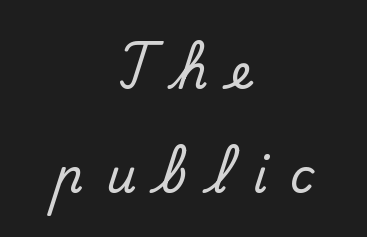
The rendering uses natural spacing where letterforms have individual widths. Caption: multi-line text, centered on the measure. The tracking reads as deliberately expanded to a designer's eye.
